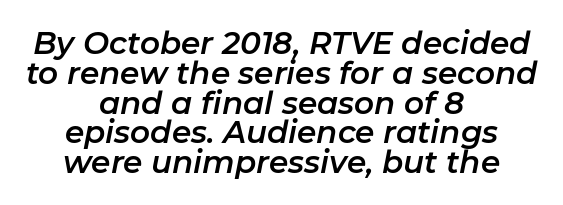
The image shows 31 px text type, italic (leaning right); set centered, tight line spacing (0.96x), normal letter spacing, not underlined; low stroke contrast and a medium x-height.
